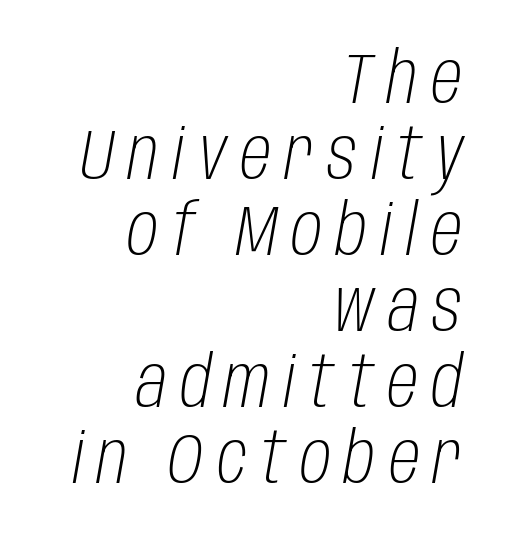
The font's italic variant was chosen for this text. Words float on clear page, feet unadorned. If you measured baseline to baseline, you'd find a short distance. Notice how the passage keeps a crisp vertical edge on the right only. The typesetting does not lean heavy: it is not bold. A typesetter would call this proportional, since set widths differ per character.
